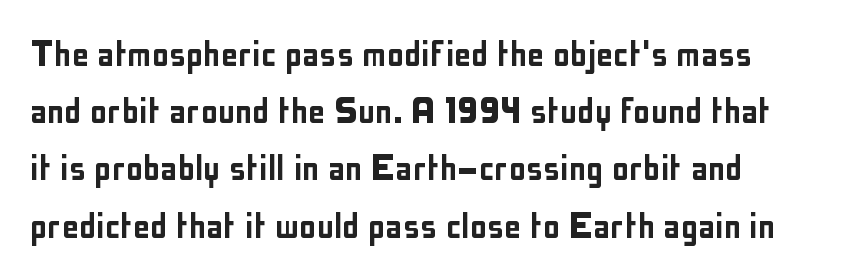
The image shows 43 px condensed sans-serif type, upright; set normal line spacing (1.33x), normal letter spacing, not underlined; low stroke contrast and a medium x-height.
